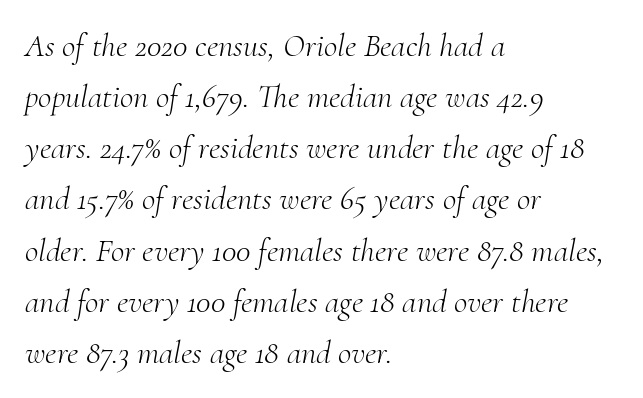
{"serif": "yes", "italic": "yes", "lean": "right", "slant_degrees": 10, "bold": "no", "weight": "light", "width": "normal", "stroke_contrast": "medium", "x_height": "small", "monospaced": "no", "underline": "no", "align": "left", "line_spacing": "normal", "line_spacing_ratio": 1.55, "letter_spacing": "normal", "letter_spacing_em": 0.0, "glyph_px": 33}
